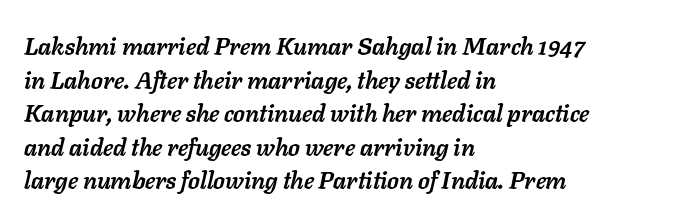
The image shows 24 px bold type, italic (leaning right); set left-aligned, normal line spacing (1.4x), normal letter spacing, not underlined.
